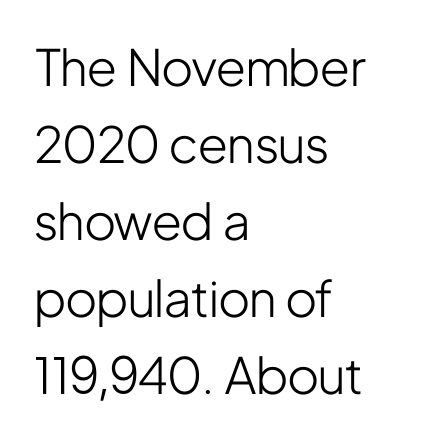
{"serif": "no", "italic": "no", "bold": "no", "weight": "light", "width": "condensed", "stroke_contrast": "low", "x_height": "medium", "monospaced": "no", "underline": "no", "align": "left", "line_spacing": "normal", "line_spacing_ratio": 1.54, "letter_spacing": "normal", "letter_spacing_em": 0.0, "glyph_px": 50}
